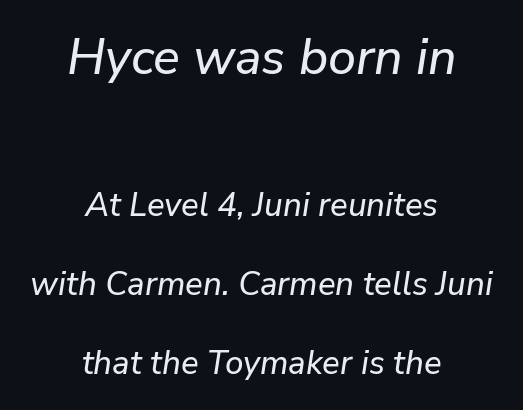
{"italic": "yes", "lean": "right", "slant_degrees": 9, "width": "normal", "stroke_contrast": "low", "x_height": "medium", "monospaced": "no", "underline": "no", "align": "center", "line_spacing": "loose", "line_spacing_ratio": 2.39, "letter_spacing": "normal", "letter_spacing_em": 0.0, "larger_block": "first", "size_ratio": 1.52, "glyph_px": 50}
